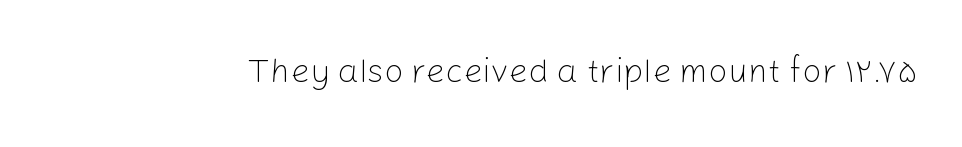
Q: Is the text bold? A: No.
Q: Is the text italic (slanted)? A: No, it is upright.
Q: Is the typeface a serif or a sans-serif typeface? A: Sans-serif.
Q: Is the text underlined? A: No.
Q: Is the spacing between letters normal or unusually wide? A: Normal.
Q: Width (condensed, normal, or wide)? A: Normal.
Q: Stroke contrast? A: Low.
Q: x-height? A: Medium.
Q: Monospaced? A: No.
